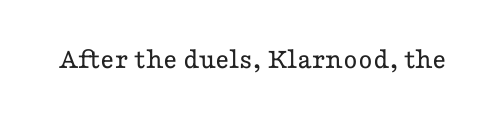
{"serif": "yes", "italic": "no", "bold": "no", "weight": "regular", "width": "wide", "stroke_contrast": "low", "x_height": "medium", "monospaced": "no", "underline": "no", "letter_spacing": "normal", "letter_spacing_em": 0.0, "glyph_px": 30}
